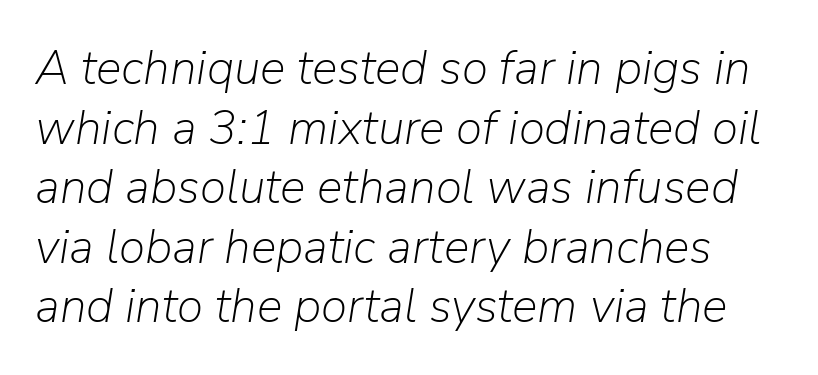
{"italic": "yes", "lean": "right", "slant_degrees": 9, "bold": "no", "weight": "light", "width": "normal", "stroke_contrast": "low", "x_height": "medium", "monospaced": "no", "underline": "no", "line_spacing_ratio": 1.24, "letter_spacing": "normal", "letter_spacing_em": 0.0, "glyph_px": 48}
